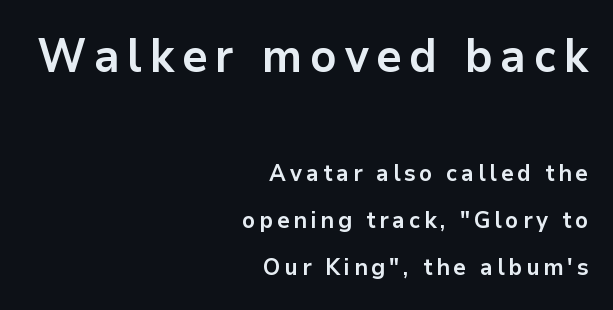
These lines stand farther apart than default settings would place them. The letters advance in unequal steps, a hallmark of proportional type. One-word summary of the alignment: right. Does the weight exceed regular? Yes, all the way to bold.
